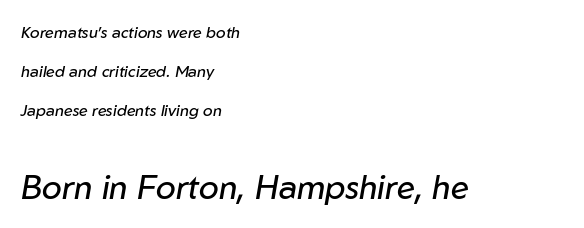
Here the designer chose a conventional face with non-uniform glyph widths. Compared with a centered layout, this one pins lines to the left instead. Notice the wide empty band between every row — that's loose leading. Type without underlining.
